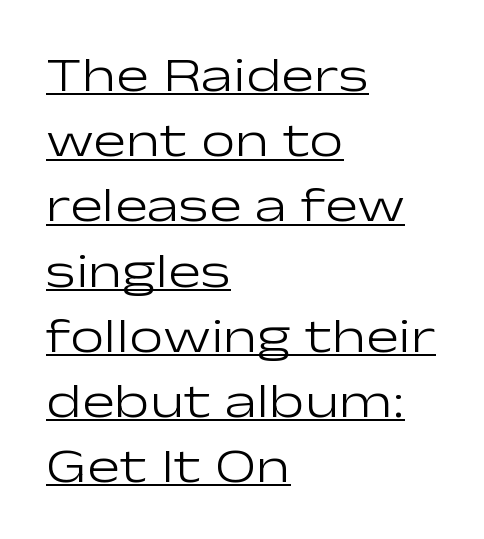
The image shows 49 px light, wide sans-serif type, upright; set left-aligned, normal line spacing (1.33x), normal letter spacing, underlined; low stroke contrast and a medium x-height.
